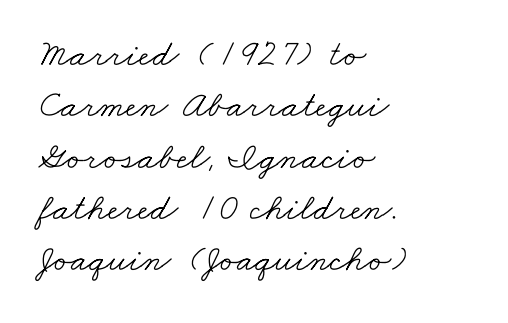
Q: Is the text bold? A: No.
Q: Is the typeface a serif or a sans-serif typeface? A: Serif.
Q: Is the text underlined? A: No.
Q: How is the paragraph aligned? A: Left-aligned.
Q: Is the spacing between letters normal or unusually wide? A: Normal.
Q: Is the spacing between lines tight, normal or loose? A: Normal.
Q: Width (condensed, normal, or wide)? A: Wide.
Q: Stroke contrast? A: Low.
Q: x-height? A: Small.
Q: Monospaced? A: No.
